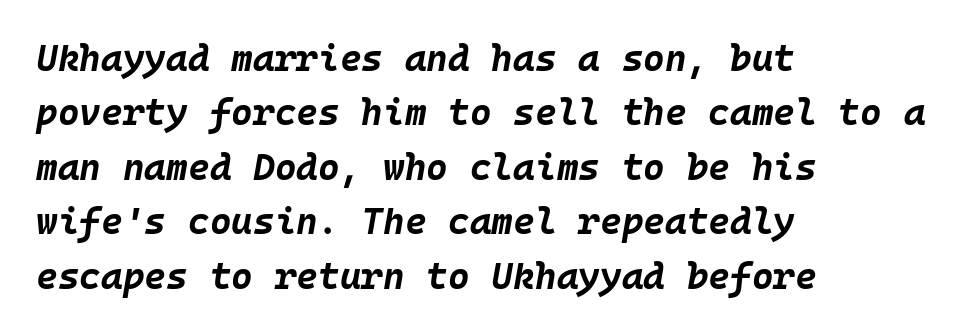
Each row of text sits above clean, open space. In terms of posture, this sample is oblique. Casual observation: everything's shoved over to the left. Normally led — the rows are evenly, conventionally spaced.
